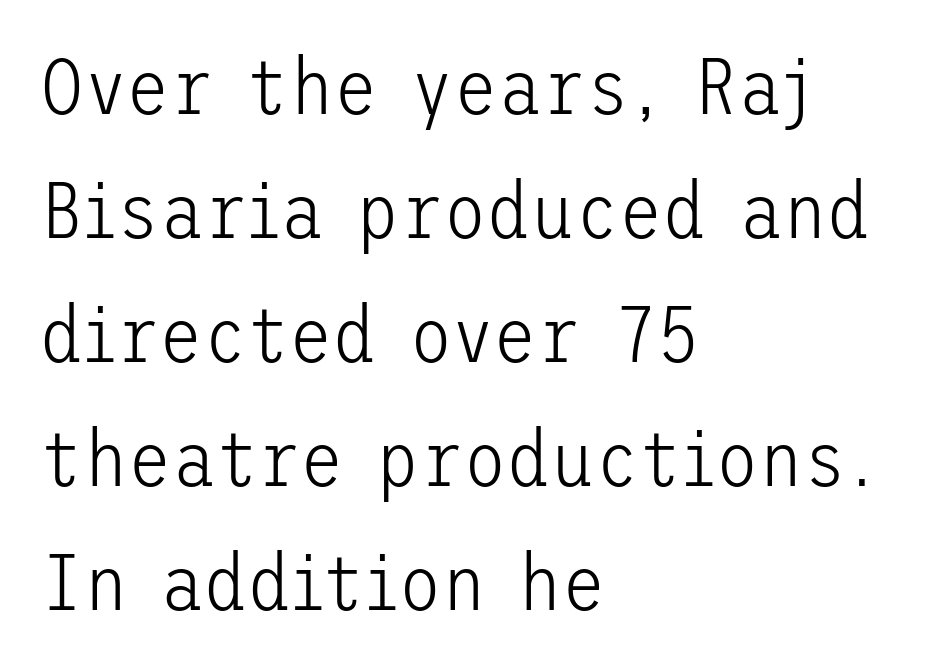
Unmarked baselines from the first word to the last. One-word summary of the alignment: left. The passage shown has conventional tracking throughout. Each new line begins a customary step beneath the previous one. The strokes carry an ordinary text weight at most.
